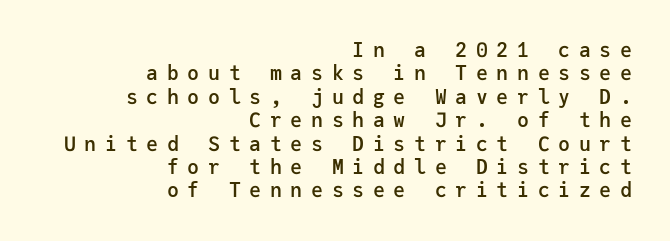
Q: Is the text bold? A: Semi-bold.
Q: Is the text italic (slanted)? A: No, it is upright.
Q: Is the text underlined? A: No.
Q: How is the paragraph aligned? A: Right-aligned.
Q: Is the spacing between letters normal or unusually wide? A: Unusually wide.
